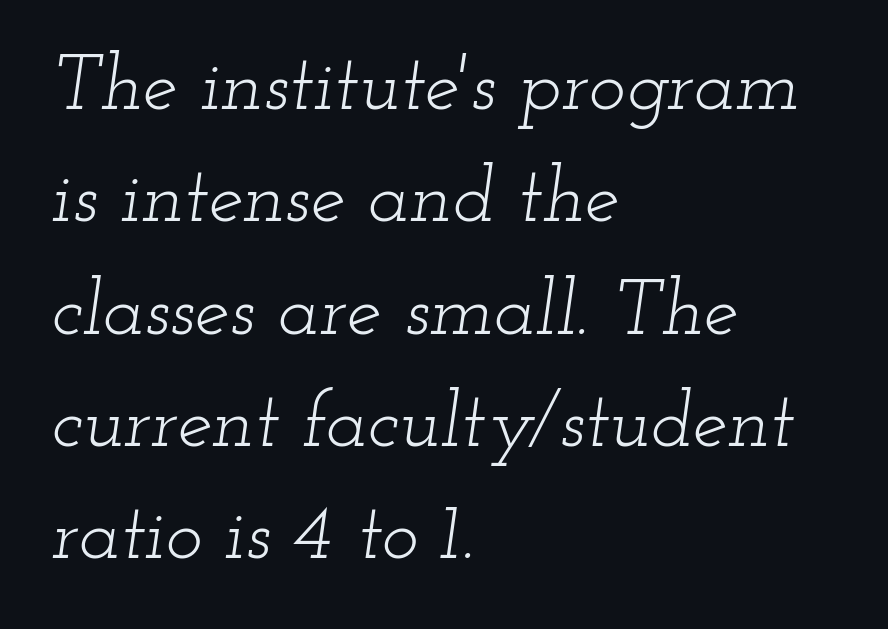
Bold? No — there's no thickening of the strokes. Designer's note — italics engaged. A typesetter would call this leading conventional body-copy spacing. What kind of face is this? One with serifs.
